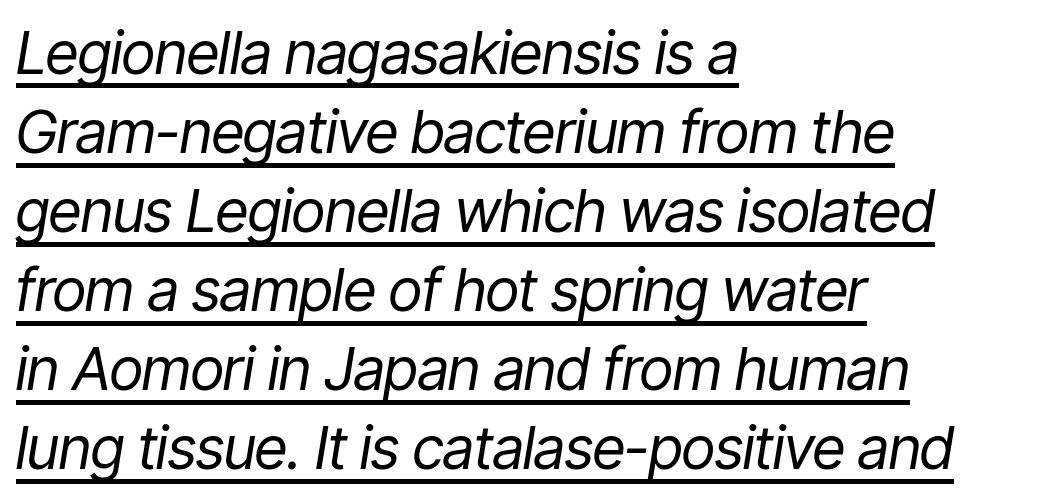
{"italic": "yes", "lean": "right", "slant_degrees": 9, "bold": "no", "weight": "regular", "width": "condensed", "stroke_contrast": "low", "x_height": "medium", "monospaced": "no", "underline": "yes", "align": "left", "line_spacing": "normal", "line_spacing_ratio": 1.34, "letter_spacing": "normal", "letter_spacing_em": 0.0, "glyph_px": 59}
